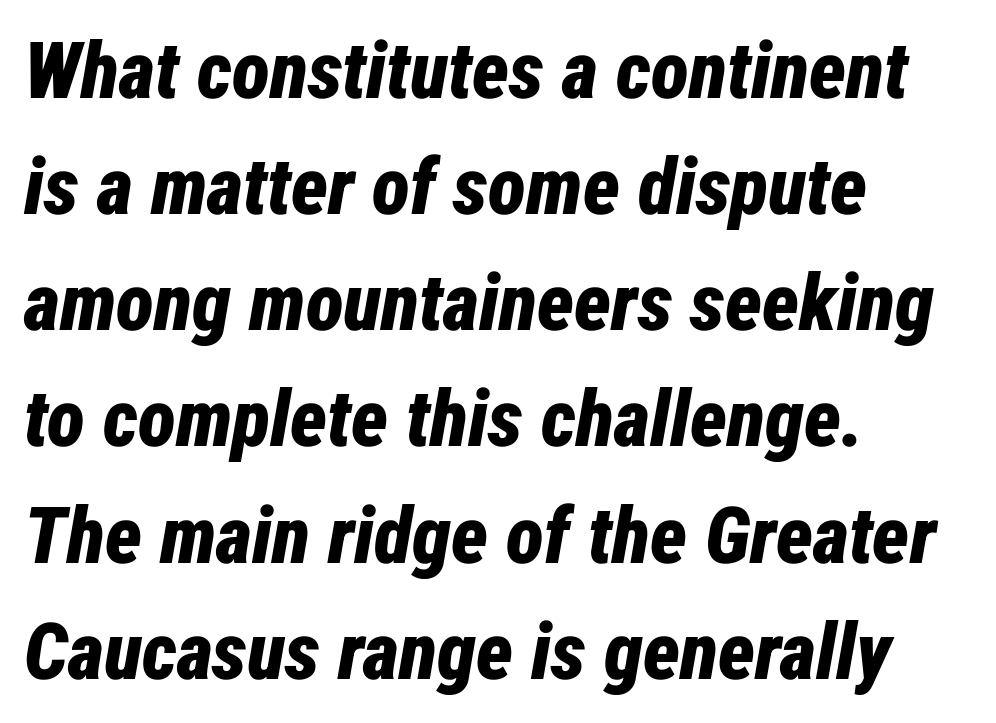
Typesetter's note: full bold, strokes at maximum text heaviness. Underline: absent. There's an unmistakable incline to the writing here. Is this a fixed-width face? No — the glyphs have proportional, varying widths. Layout note: lines flush left. The rows are spaced the way most documents space them.
